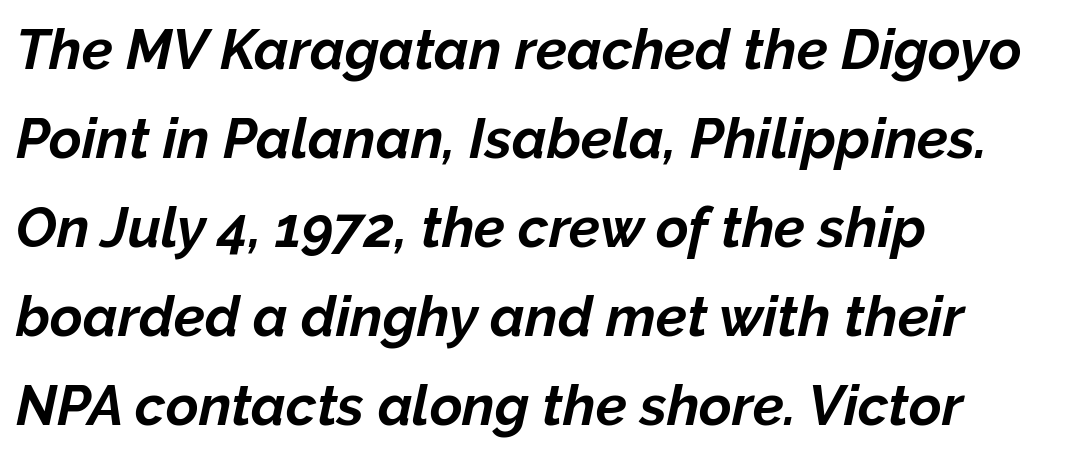
Each letter keeps its own natural width here, so spacing adapts to shape. The face used here is rendered with its standard letterfit. The whole block is typeset with a tilt. This sample is left-justified, so line endings fall wherever the words run out. Each new line begins a customary step beneath the previous one. Type without underlining.
